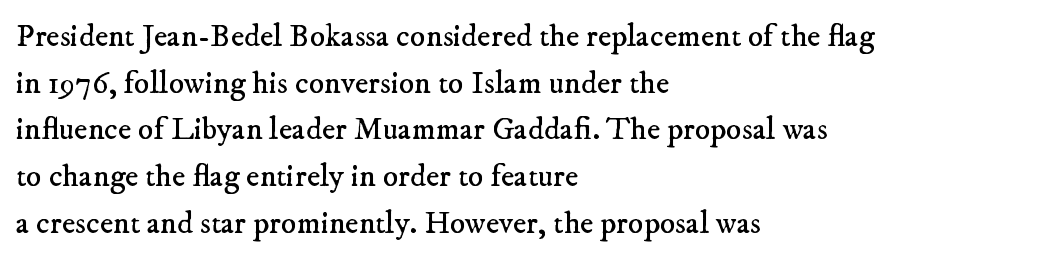
Check under the words: just untouched page. The text block is weighted toward the left margin, trailing off unevenly rightward. The horizontal fit of the characters is conventional and even. A typesetter would label this face a serif. The rows are spaced the way most documents space them. Stems here are at most as thick as an everyday book face.
